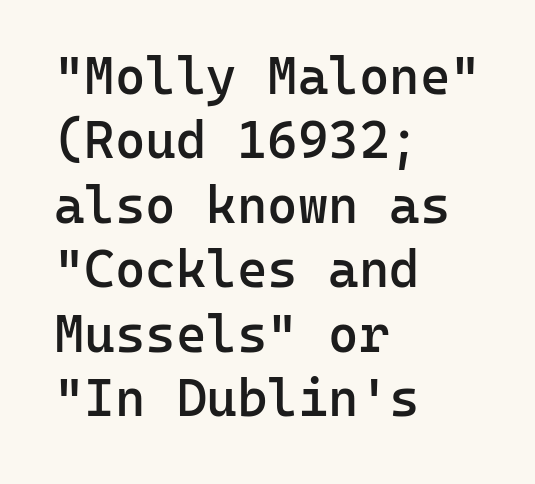
The image shows 52 px semibold sans-serif type, upright, monospaced; set left-aligned, line spacing 1.24x, normal letter spacing, not underlined; low stroke contrast and a medium x-height.
